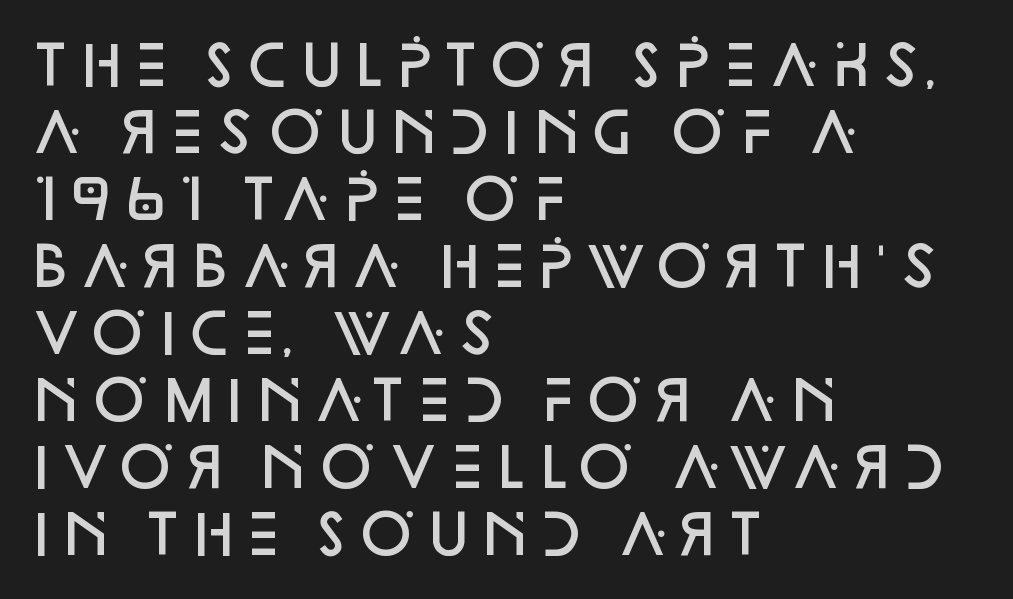
{"serif": "no", "italic": "no", "bold": "semi", "weight": "semibold", "width": "normal", "stroke_contrast": "low", "x_height": "large", "monospaced": "no", "underline": "no", "align": "left", "line_spacing_ratio": 1.24, "letter_spacing": "normal", "letter_spacing_em": 0.0, "glyph_px": 54}
